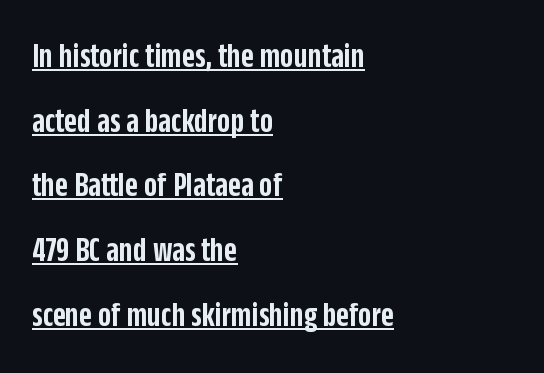
Ascenders rise straight up at ninety degrees. Compared with undecorated copy, this sample adds a rule below the words. Look at the tracking — it's just the regular setting, nothing added. The typeface chosen for these lines omits serifs. Typesetter's note: demi weight, one step under bold.
